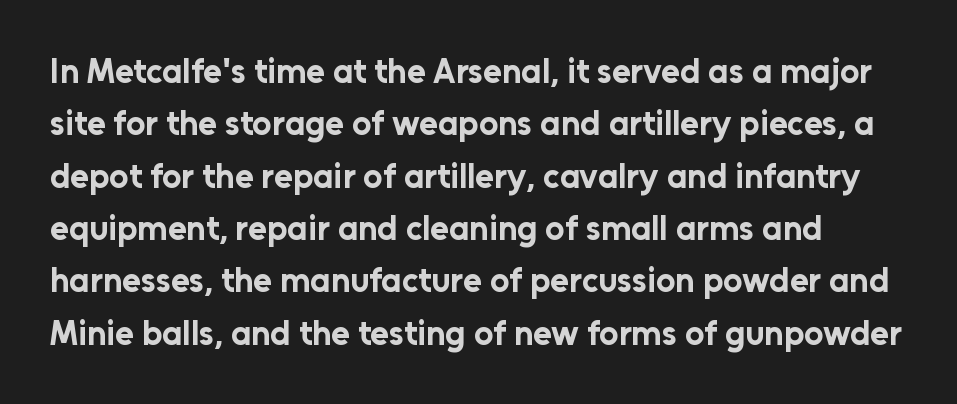
Q: Is the text bold? A: Yes.
Q: Is the text italic (slanted)? A: No, it is upright.
Q: Is the typeface a serif or a sans-serif typeface? A: Sans-serif.
Q: Is the text underlined? A: No.
Q: Is the spacing between letters normal or unusually wide? A: Normal.
Q: Is the spacing between lines tight, normal or loose? A: Normal.
Q: Width (condensed, normal, or wide)? A: Normal.
Q: Stroke contrast? A: Low.
Q: x-height? A: Medium.
Q: Monospaced? A: No.
